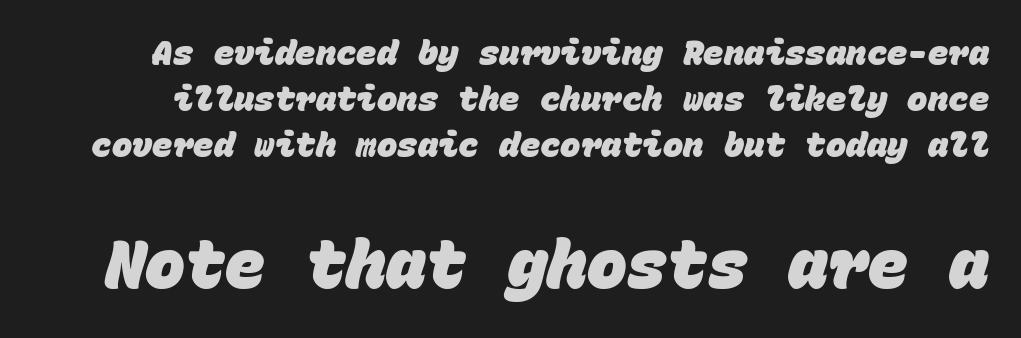
A typesetter would call this monospace, since all characters share one set width. Two sizes are in play, and the larger belongs to the second block. The glyphs in this specimen are sans serif. You'd pick this weight for a headline — it's a proper bold.
